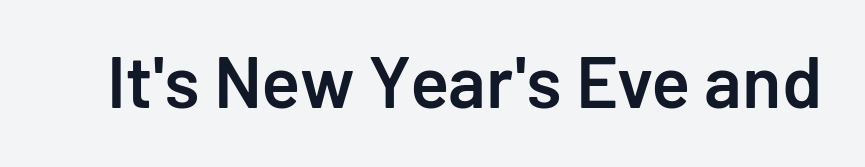
{"serif": "no", "italic": "no", "bold": "semi", "weight": "semibold", "width": "normal", "stroke_contrast": "low", "x_height": "medium", "monospaced": "no", "underline": "no", "letter_spacing": "normal", "letter_spacing_em": 0.0, "glyph_px": 72}
